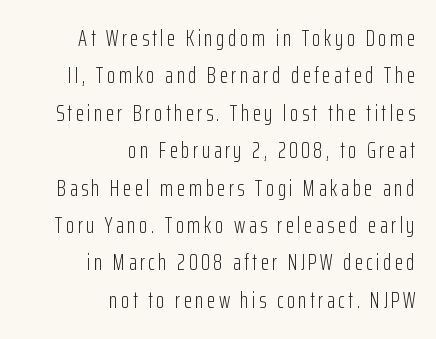
The image shows 22 px text type, upright; set right-aligned, normal line spacing (1.7x), not underlined.
